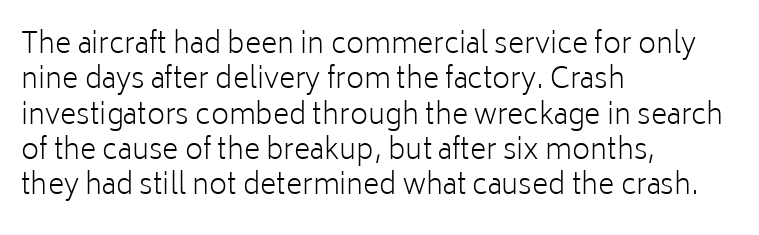
{"serif": "no", "italic": "no", "bold": "no", "weight": "light", "width": "normal", "stroke_contrast": "low", "x_height": "medium", "monospaced": "no", "underline": "no", "align": "left", "line_spacing": "normal", "line_spacing_ratio": 1.26, "letter_spacing": "normal", "letter_spacing_em": 0.0, "glyph_px": 28}
